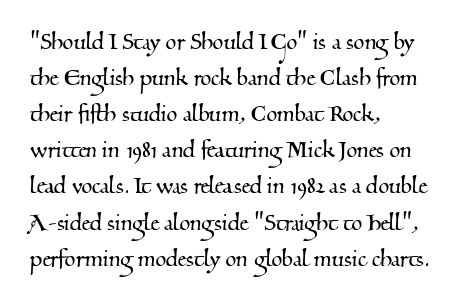
The image shows 28 px serif type; set left-aligned, normal line spacing (1.29x), normal letter spacing, not underlined; medium stroke contrast and a small x-height.
